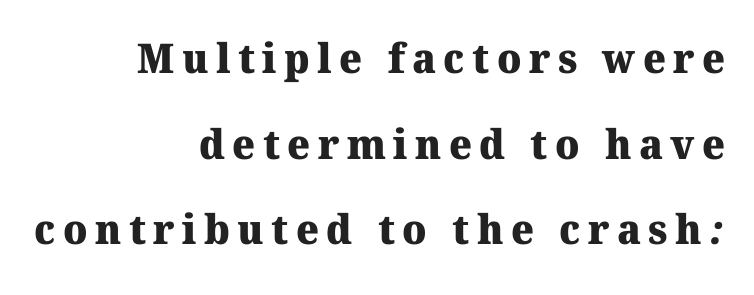
Line ends are locked; line starts wander. This rendering employs a face with finishing strokes, i.e., a serif. Horizontal bands of white between lines are thick stripes. These lines are rendered in a variable-pitch font. This rendering features lettering with no underline.
